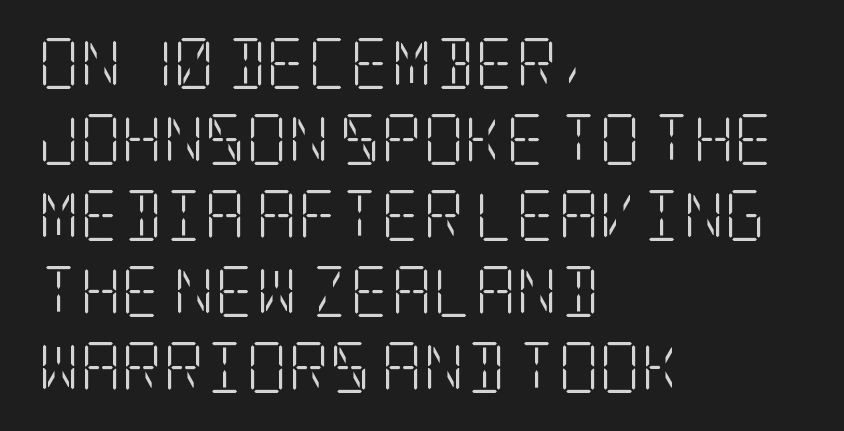
The image shows 51 px light, condensed serif type, upright; set left-aligned, normal line spacing (1.49x), normal letter spacing, not underlined; low stroke contrast and a large x-height.
